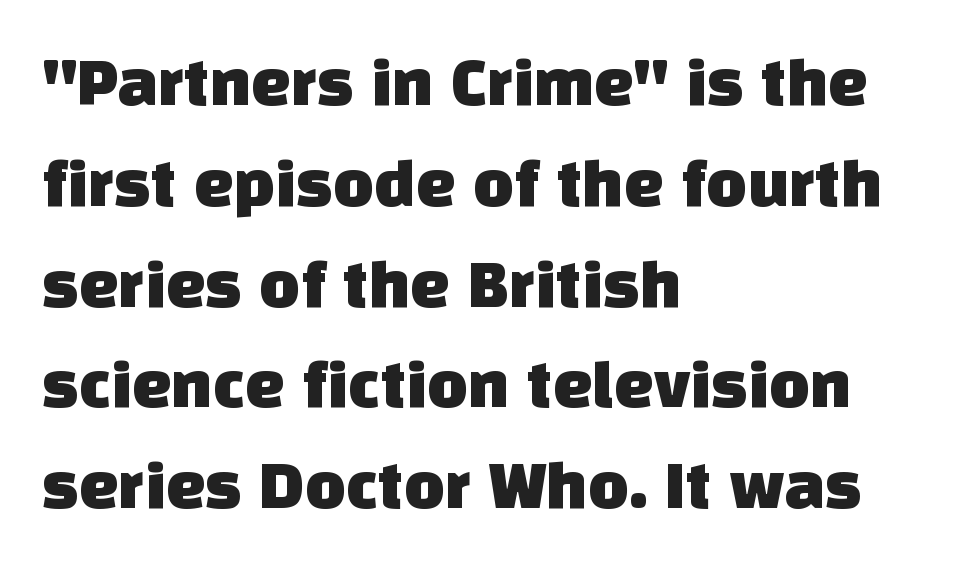
{"serif": "no", "width": "normal", "stroke_contrast": "low", "x_height": "large", "monospaced": "no", "underline": "no", "align": "left", "line_spacing": "normal", "line_spacing_ratio": 1.44, "letter_spacing": "normal", "letter_spacing_em": 0.0, "glyph_px": 70}
